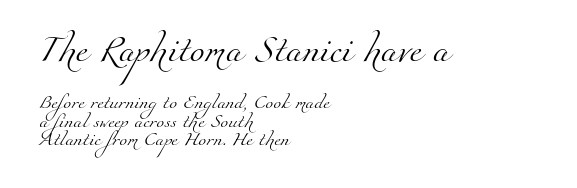
Check the space under the baseline: it is left empty. Each word holds together tightly as a unit, with standard inter-letter gaps. Stroke thickness stays within the range of a standard reading face or lighter. If you drew a ruler down the left edge, every line would touch it.
